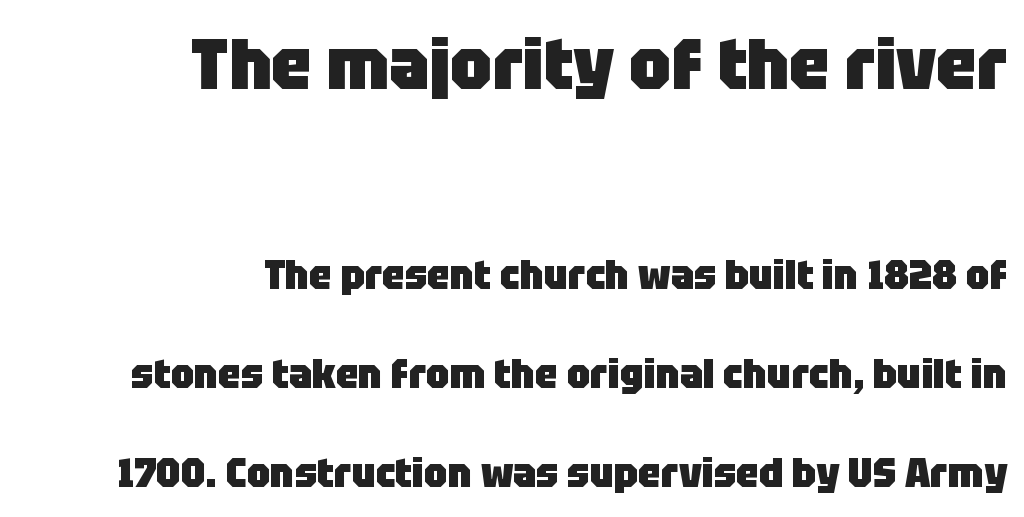
The image shows 72 px heavy sans-serif type, upright; set right-aligned, loose line spacing (2.41x), normal letter spacing, not underlined; the first (top) block is 1.76x larger; low stroke contrast and a large x-height.
